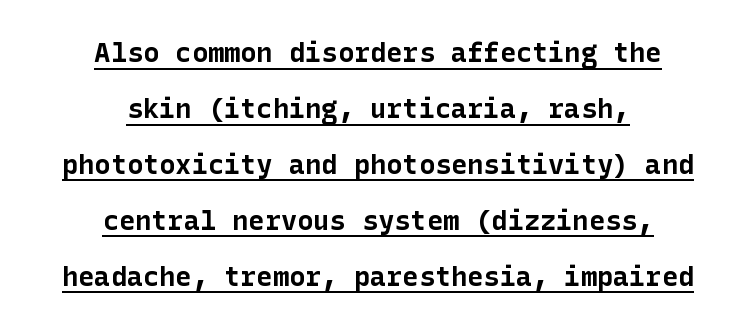
{"italic": "no", "bold": "yes", "underline": "yes", "align": "center", "line_spacing": "loose", "line_spacing_ratio": 2.07, "letter_spacing": "normal", "letter_spacing_em": 0.0, "glyph_px": 27}
